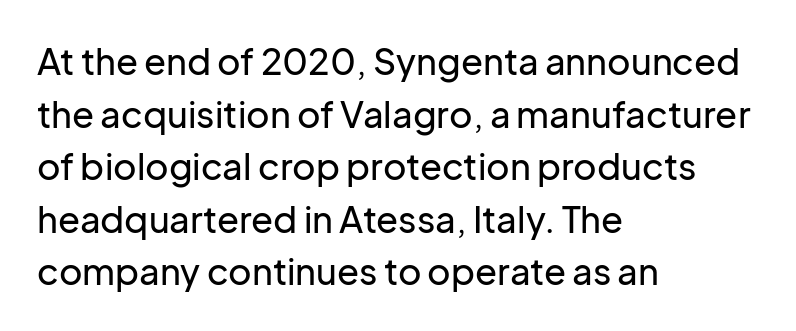
Q: Is the text italic (slanted)? A: No, it is upright.
Q: Is the typeface a serif or a sans-serif typeface? A: Sans-serif.
Q: Is the text underlined? A: No.
Q: How is the paragraph aligned? A: Left-aligned.
Q: Is the spacing between letters normal or unusually wide? A: Normal.
Q: Is the spacing between lines tight, normal or loose? A: Normal.
Q: Width (condensed, normal, or wide)? A: Normal.
Q: Stroke contrast? A: Low.
Q: x-height? A: Medium.
Q: Monospaced? A: No.
